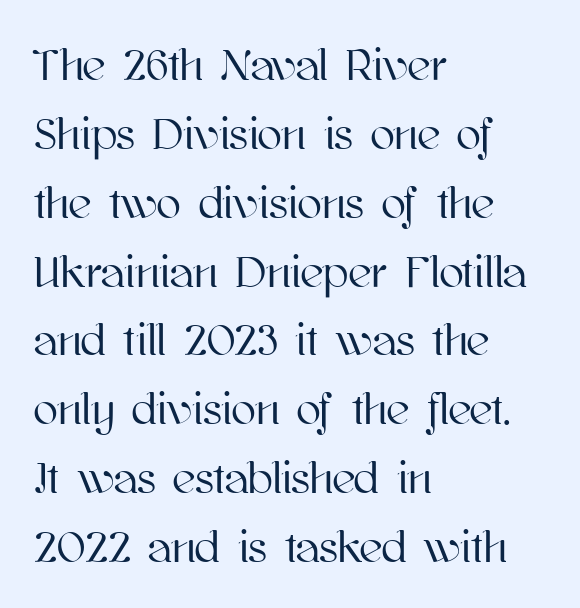
{"italic": "no", "width": "normal", "stroke_contrast": "high", "x_height": "medium", "monospaced": "no", "underline": "no", "align": "left", "line_spacing": "normal", "line_spacing_ratio": 1.53, "letter_spacing": "normal", "letter_spacing_em": 0.0, "glyph_px": 45}
